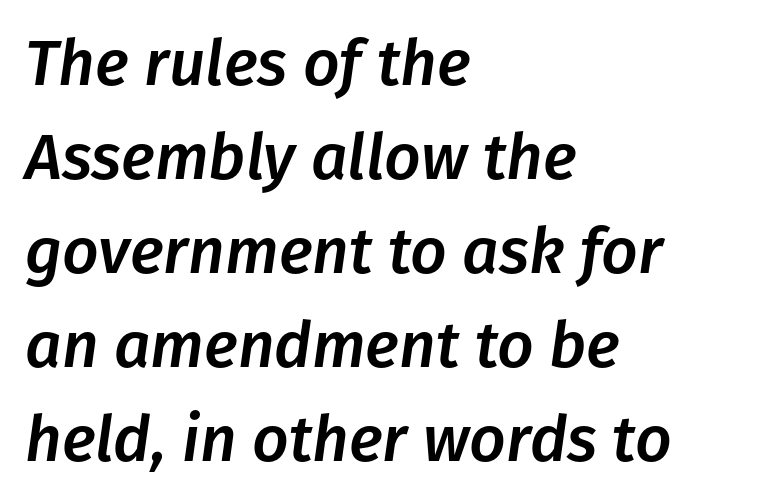
{"italic": "yes", "lean": "right", "slant_degrees": 8, "width": "normal", "stroke_contrast": "low", "x_height": "medium", "monospaced": "no", "underline": "no", "align": "left", "line_spacing": "normal", "line_spacing_ratio": 1.47, "letter_spacing": "normal", "letter_spacing_em": 0.0, "glyph_px": 64}
